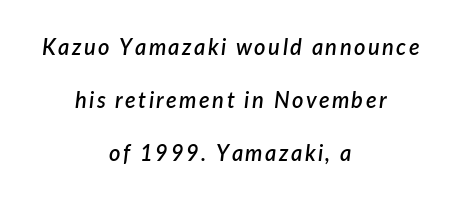
The image shows 22 px text type, italic (leaning right); set centered, loose line spacing (2.41x), not underlined.
